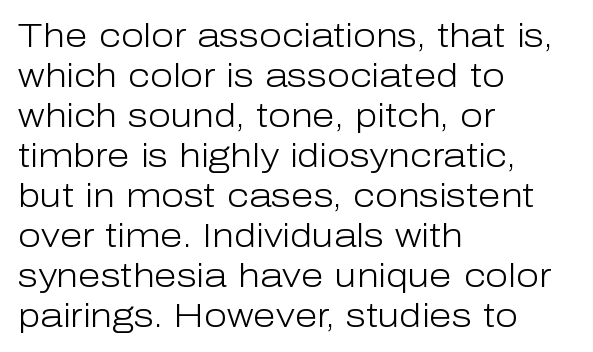
{"serif": "no", "italic": "no", "bold": "no", "weight": "light", "width": "normal", "stroke_contrast": "low", "x_height": "medium", "monospaced": "no", "underline": "no", "align": "left", "line_spacing_ratio": 1.21, "letter_spacing": "normal", "letter_spacing_em": 0.0, "glyph_px": 33}
